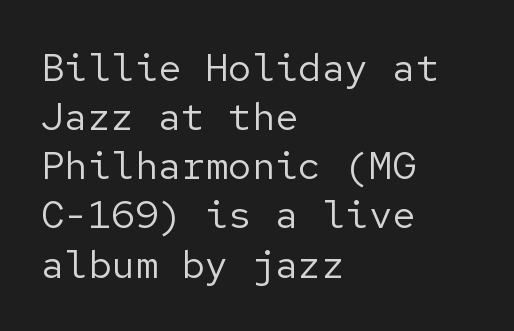
The image shows 39 px regular-weight sans-serif type, upright; set left-aligned, normal line spacing (1.26x), normal letter spacing, not underlined; low stroke contrast and a medium x-height.
